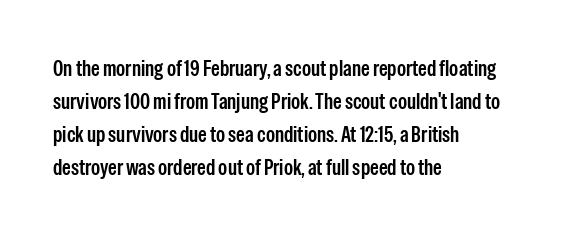
Q: Is the text italic (slanted)? A: No, it is upright.
Q: Is the text underlined? A: No.
Q: How is the paragraph aligned? A: Left-aligned.
Q: Is the spacing between letters normal or unusually wide? A: Normal.
Q: Is the spacing between lines tight, normal or loose? A: Normal.
